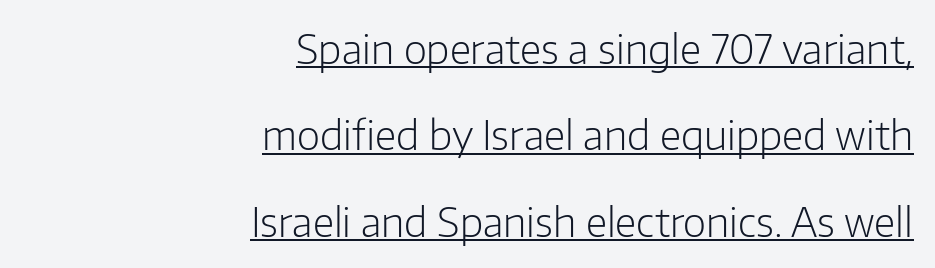
{"serif": "no", "italic": "no", "bold": "no", "weight": "light", "width": "normal", "stroke_contrast": "low", "x_height": "medium", "monospaced": "no", "underline": "yes", "align": "right", "line_spacing": "loose", "line_spacing_ratio": 2.16, "letter_spacing": "normal", "letter_spacing_em": 0.0, "glyph_px": 40}
